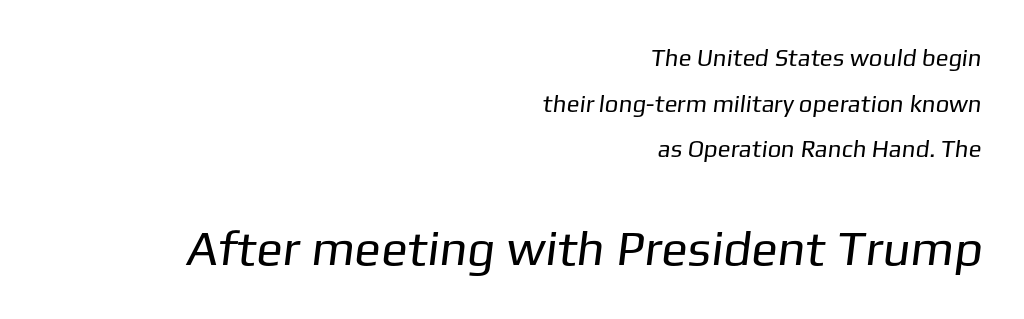
Check under the words: just untouched page. Honestly, the rows look like they've been pulled way apart. The designer gave the closing block more size than the opening block. Do the characters align in a grid? No, the font is proportional. Here the glyphs are tracked normally, forming tight word shapes.
